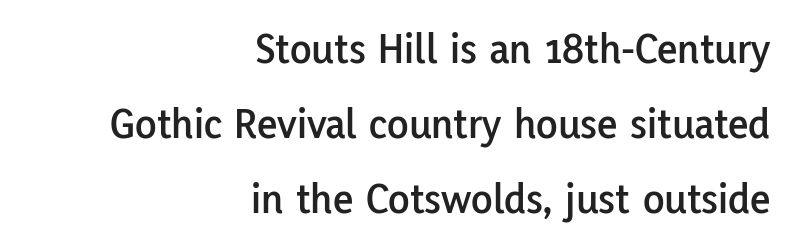
The image shows 44 px sans-serif type, upright; set right-aligned, normal line spacing (1.7x), normal letter spacing, not underlined; low stroke contrast and a medium x-height.
